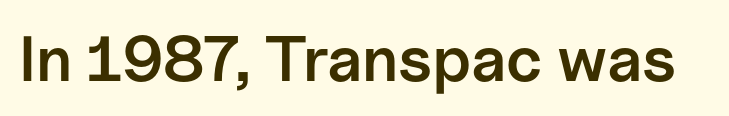
The image shows 64 px semibold sans-serif type, upright; set normal letter spacing, not underlined; low stroke contrast and a medium x-height.
